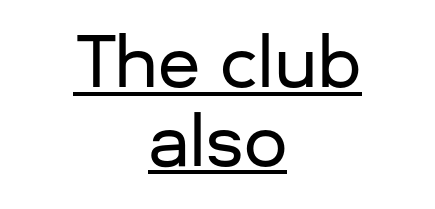
The image shows 69 px sans-serif type, upright; set centered, tight line spacing (1.14x), normal letter spacing, underlined; low stroke contrast and a medium x-height.
